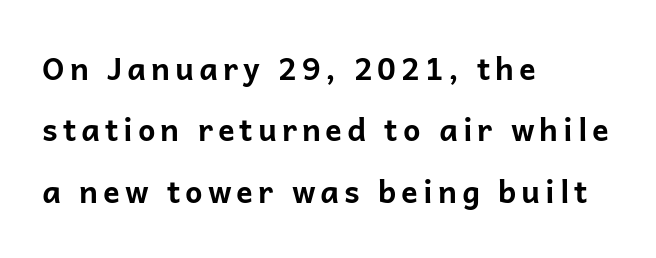
{"serif": "no", "italic": "no", "bold": "yes", "weight": "bold", "width": "normal", "stroke_contrast": "low", "x_height": "medium", "monospaced": "no", "underline": "no", "align": "left", "line_spacing": "loose", "line_spacing_ratio": 1.98, "glyph_px": 31}
